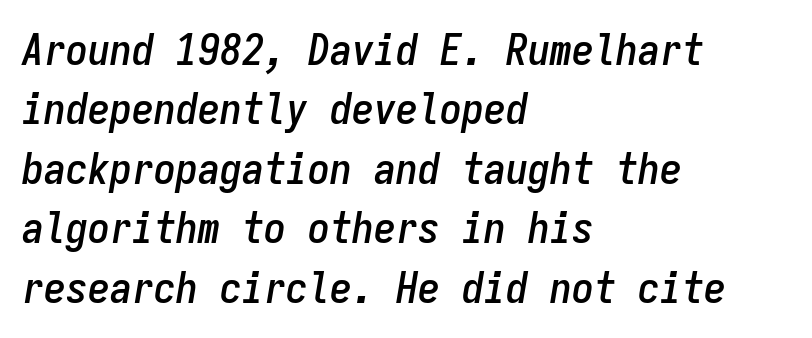
The image shows 44 px condensed type, italic (leaning right), monospaced; set left-aligned, normal line spacing (1.35x), normal letter spacing, not underlined; low stroke contrast and a medium x-height.
